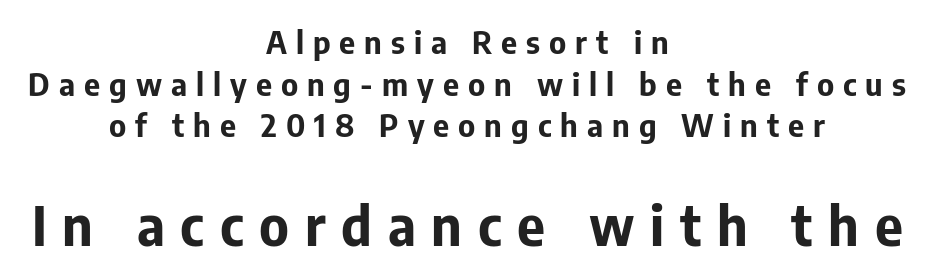
{"serif": "no", "italic": "no", "bold": "yes", "weight": "bold", "width": "normal", "stroke_contrast": "low", "x_height": "medium", "monospaced": "no", "underline": "no", "align": "center", "line_spacing": "normal", "line_spacing_ratio": 1.34, "letter_spacing": "wide", "letter_spacing_em": 0.29, "larger_block": "second", "size_ratio": 1.74, "glyph_px": 54}
